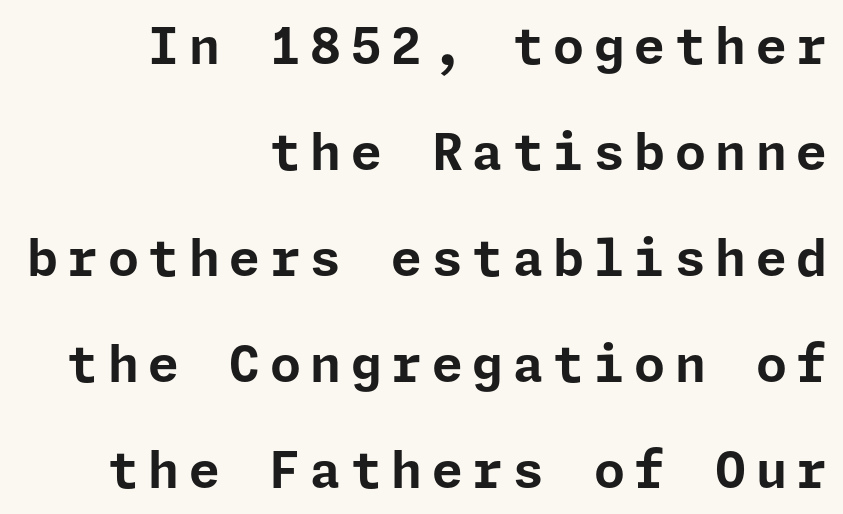
The passage shown is emphatically bold. Summary of vertical rhythm: relaxed, with wide interline spacing. The paragraph has a hard right edge and a soft left edge. The passage shown is typeset with a sans-serif family. Type without underlining. Do the letters lean? They stand straight.
